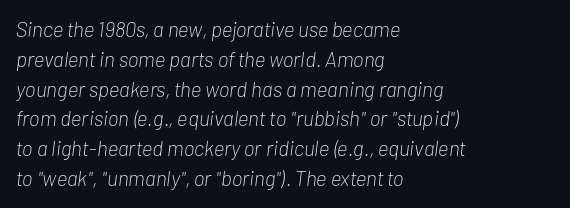
Unbolded letterforms with no extra heft. The passage is arranged the way most books set body copy — flush left. The gaps between neighbouring characters are ordinary and unremarkable. These lines were composed using italics.
